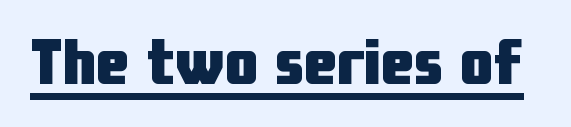
Q: Is the text bold? A: Yes.
Q: Is the text italic (slanted)? A: No, it is upright.
Q: Is the typeface a serif or a sans-serif typeface? A: Sans-serif.
Q: Is the text underlined? A: Yes.
Q: Is the spacing between letters normal or unusually wide? A: Normal.
Q: Width (condensed, normal, or wide)? A: Condensed.
Q: Stroke contrast? A: Low.
Q: x-height? A: Medium.
Q: Monospaced? A: No.
